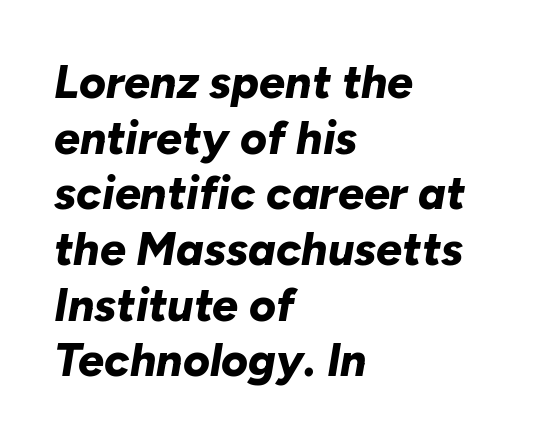
Quick note: underline off. Short and long lines alike share a common starting point at left. The lettering tilts uniformly, giving the passage an italic look. You could call the tracking neutral — neither tight nor loose. Heft: maximum for text — a bold. Looks like regular typesetting: each glyph gets only the width it needs.
